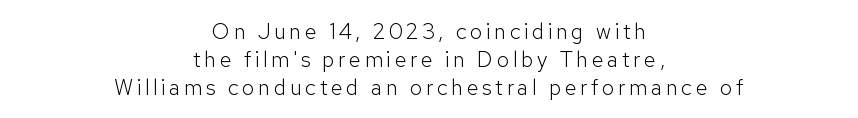
{"italic": "no", "bold": "no", "underline": "no", "align": "center", "line_spacing": "normal", "line_spacing_ratio": 1.27, "glyph_px": 22}
